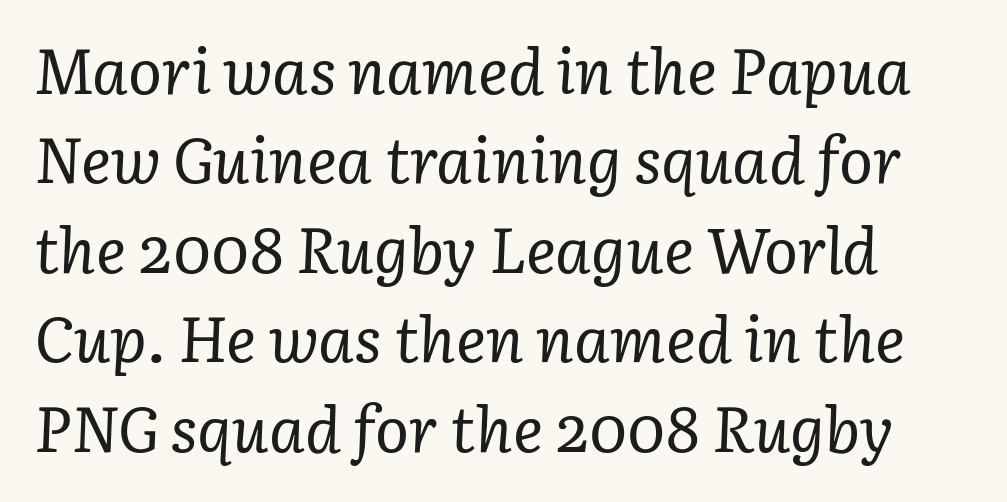
{"serif": "yes", "italic": "yes", "lean": "right", "slant_degrees": 3, "bold": "no", "weight": "regular", "width": "normal", "stroke_contrast": "low", "x_height": "medium", "monospaced": "no", "underline": "no", "align": "left", "line_spacing": "normal", "line_spacing_ratio": 1.42, "letter_spacing": "normal", "letter_spacing_em": 0.0, "glyph_px": 63}
